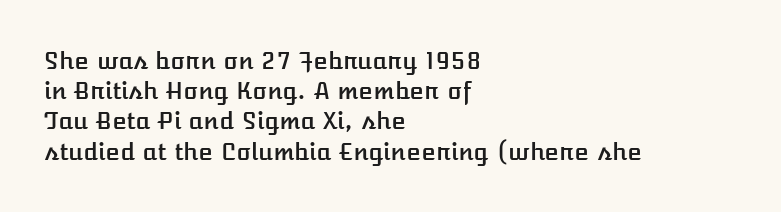
{"italic": "no", "underline": "no", "align": "left", "line_spacing": "normal", "line_spacing_ratio": 1.26, "letter_spacing": "normal", "letter_spacing_em": 0.0, "glyph_px": 24}
